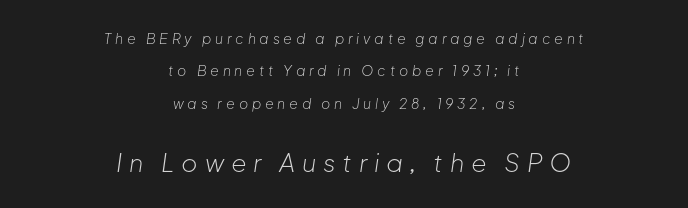
The horizontal fit of the characters is loose and conspicuously gappy. Stems here are at most as thick as an everyday book face. The rendering uses a large line-height, opening up the rows. Caption: upper text group reduced, lower text group enlarged. The axis of the letterforms is tilted away from vertical. One-word summary of the alignment: center.
